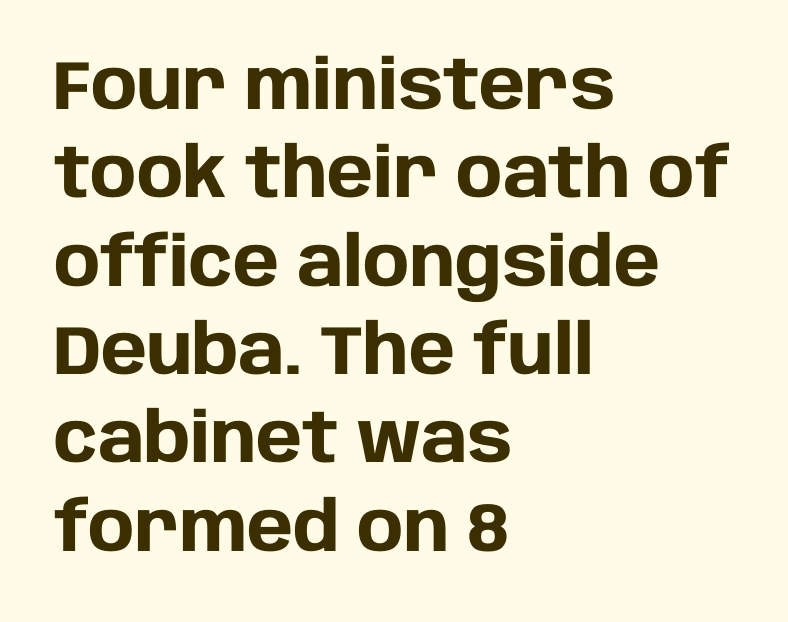
Caption: multi-line text, flush left, ragged right. Typographically, this falls in the sans-serif category. Descenders hang freely into open space. If you drew a line through each stem, it would be perfectly vertical. You could call the tracking neutral — neither tight nor loose.
